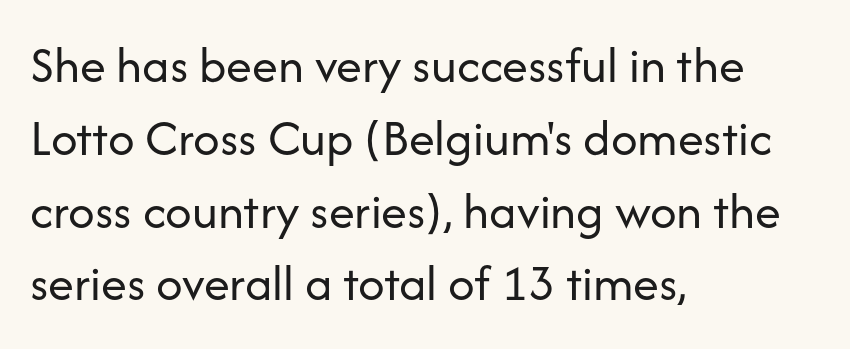
The image shows 52 px regular-weight sans-serif type, upright; set left-aligned, normal line spacing (1.4x), normal letter spacing, not underlined; low stroke contrast and a medium x-height.
